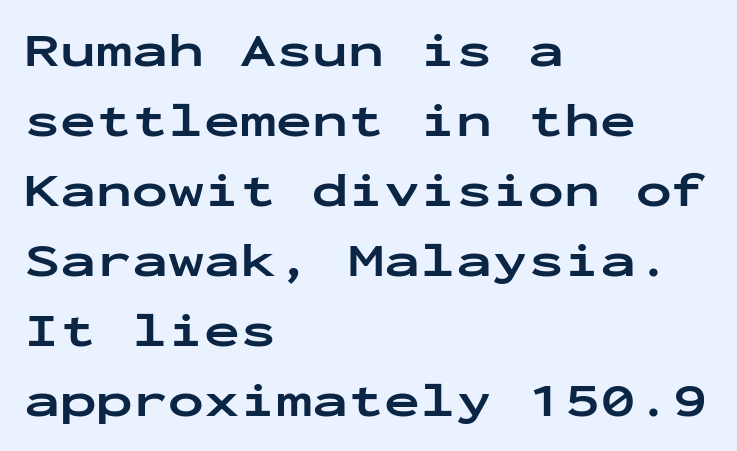
This sample is left-justified, so line endings fall wherever the words run out. In terms of leading, this rendering sits right in the middle. Short note: letters normally spaced. The characters display no serif detailing; their extremities are plain.
